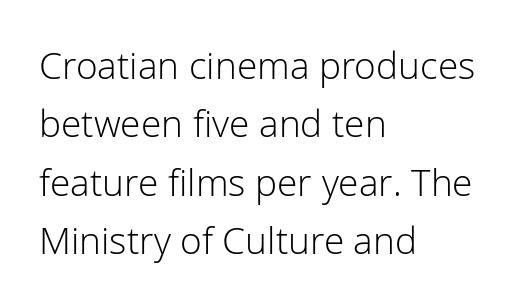
{"serif": "no", "italic": "no", "bold": "no", "weight": "light", "width": "normal", "stroke_contrast": "low", "x_height": "medium", "monospaced": "no", "underline": "no", "align": "left", "line_spacing": "normal", "line_spacing_ratio": 1.58, "letter_spacing": "normal", "letter_spacing_em": 0.0, "glyph_px": 37}
